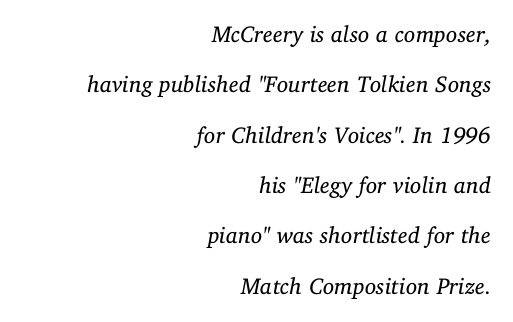
{"italic": "yes", "lean": "right", "slant_degrees": 11, "bold": "no", "underline": "no", "align": "right", "line_spacing": "loose", "line_spacing_ratio": 2.19, "letter_spacing": "normal", "letter_spacing_em": 0.0, "glyph_px": 23}
